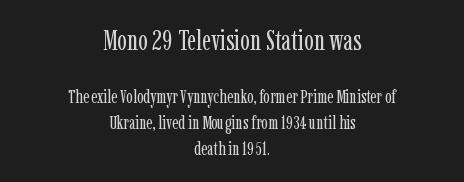
Q: Is the text bold? A: No.
Q: Is the text italic (slanted)? A: No, it is upright.
Q: Is the typeface a serif or a sans-serif typeface? A: Serif.
Q: Is the text underlined? A: No.
Q: How is the paragraph aligned? A: Centered.
Q: Is the spacing between letters normal or unusually wide? A: Normal.
Q: Is the spacing between lines tight, normal or loose? A: Normal.
Q: Which block of text is set in a larger size, the first (top) or the second (bottom)? A: The first (top) one.
Q: Width (condensed, normal, or wide)? A: Condensed.
Q: Stroke contrast? A: Low.
Q: x-height? A: Medium.
Q: Monospaced? A: No.
